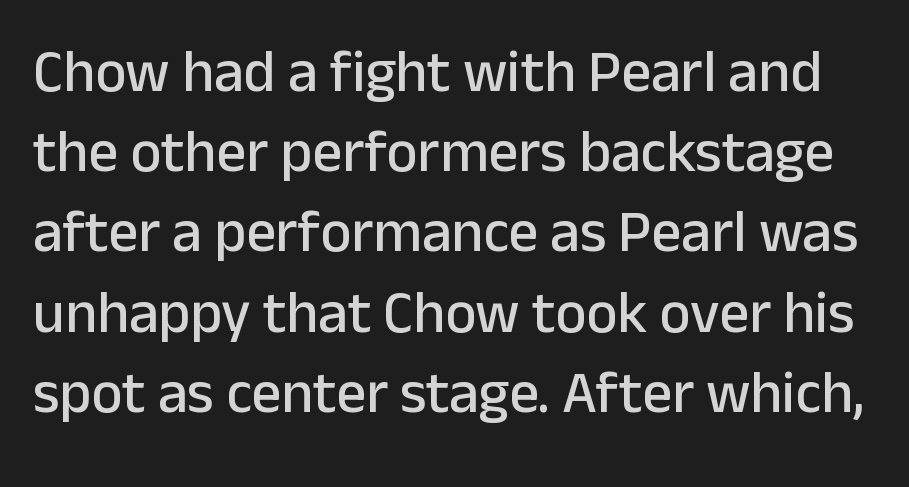
The leading is moderate, giving the passage an even texture. The font family rendered here belongs to the sans-serif group. The line texture is even and compact thanks to regular tracking. Decoration check: the copy has no underline. Proportional: the letters do not fall into vertical columns. The letters stand straight up with perfectly vertical stems.
